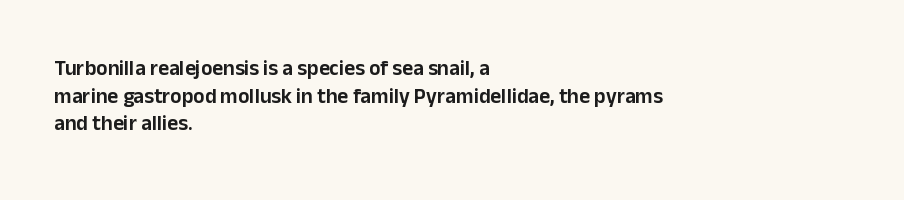
The image shows 21 px text type, upright; set left-aligned, normal line spacing (1.31x), normal letter spacing, not underlined.
